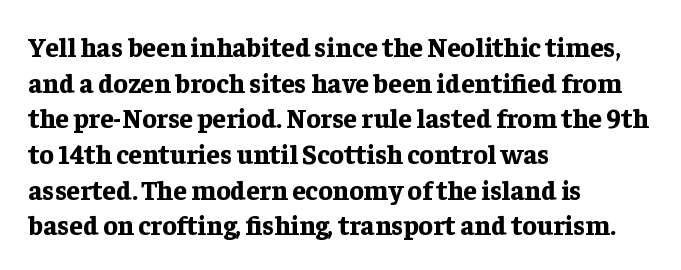
Q: Is the text bold? A: Yes.
Q: Is the text italic (slanted)? A: No, it is upright.
Q: Is the text underlined? A: No.
Q: How is the paragraph aligned? A: Left-aligned.
Q: Is the spacing between letters normal or unusually wide? A: Normal.
Q: Is the spacing between lines tight, normal or loose? A: Normal.
